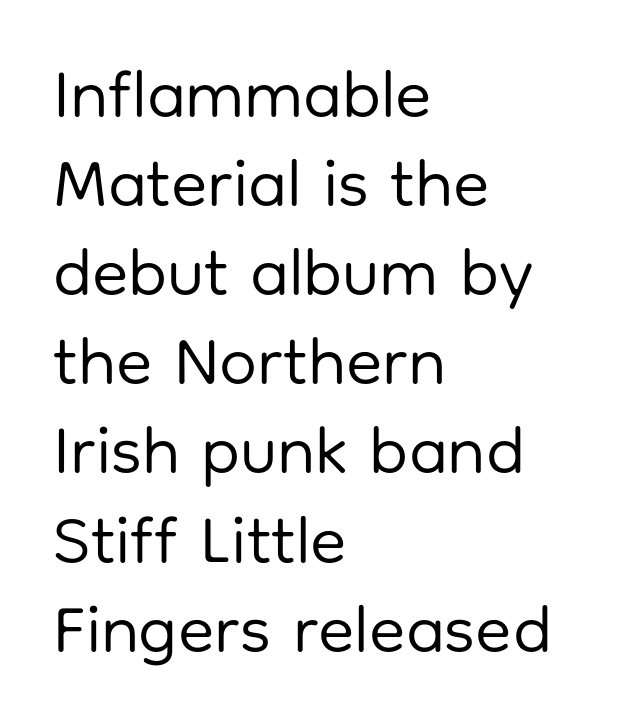
Is this a fixed-width face? No — the glyphs have proportional, varying widths. Inter-character spacing is left at the font's built-in metrics. Typeset ragged right — the left edge is the straight one. Compared with typical paragraphs, the rows here are spaced about the same.
